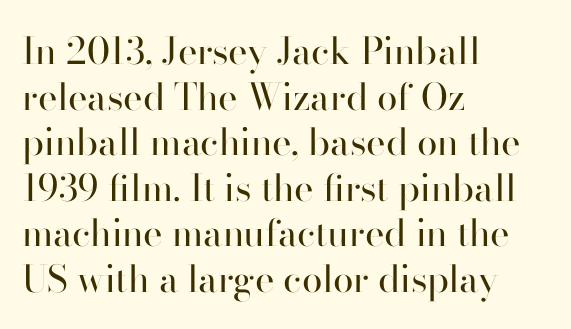
The image shows 37 px regular-weight sans-serif type, upright; set left-aligned, line spacing 1.23x, normal letter spacing, not underlined; high stroke contrast and a small x-height.
